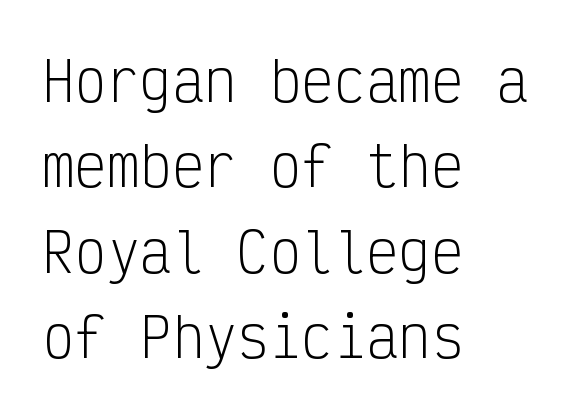
Interline gaps are of average width in this sample. Each letter, wide or thin by design, is forced into the same width here. The specimen reads as upright at a glance. Letter spacing: default.
